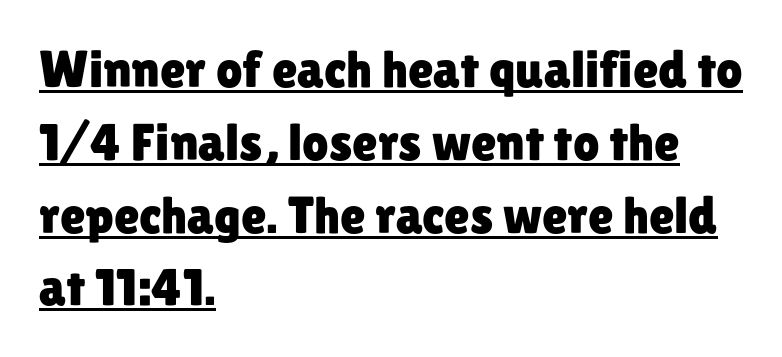
Is this a fixed-width face? No — the glyphs have proportional, varying widths. The typesetter chose a ragged-right arrangement here. A sans-serif font was chosen for this passage. Each line of the rendering has a horizontal stroke beneath the glyphs. Nothing unusual about the tracking: characters are spaced as the font intends. Students, observe: this is what conventionally led text looks like.
